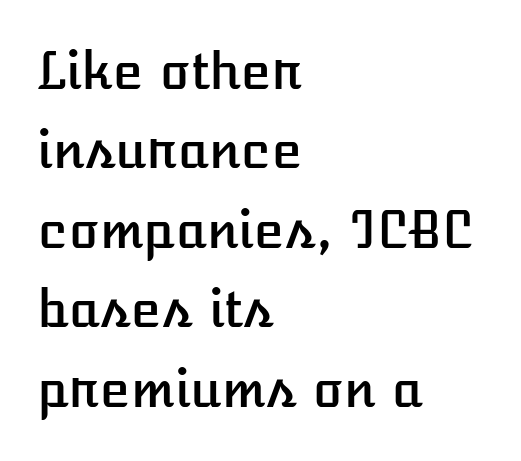
Q: Is the text italic (slanted)? A: No, it is upright.
Q: Is the text underlined? A: No.
Q: How is the paragraph aligned? A: Left-aligned.
Q: Is the spacing between letters normal or unusually wide? A: Normal.
Q: Is the spacing between lines tight, normal or loose? A: Normal.
Q: Width (condensed, normal, or wide)? A: Normal.
Q: Stroke contrast? A: Low.
Q: x-height? A: Medium.
Q: Monospaced? A: No.
